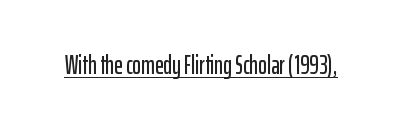
Posture: vertical. Is the letter spacing exaggerated? No — it looks like the ordinary default. These characters rest on top of a visible drawn line.
